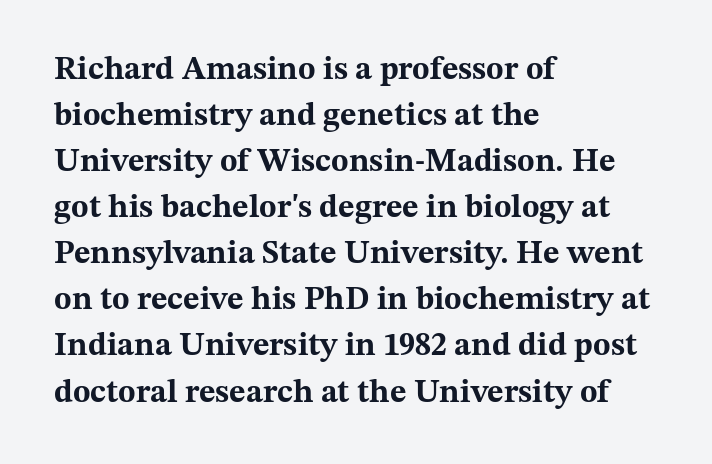
The image shows 32 px bold, wide serif type, upright; set left-aligned, normal line spacing (1.44x), normal letter spacing, not underlined; medium stroke contrast and a medium x-height.
